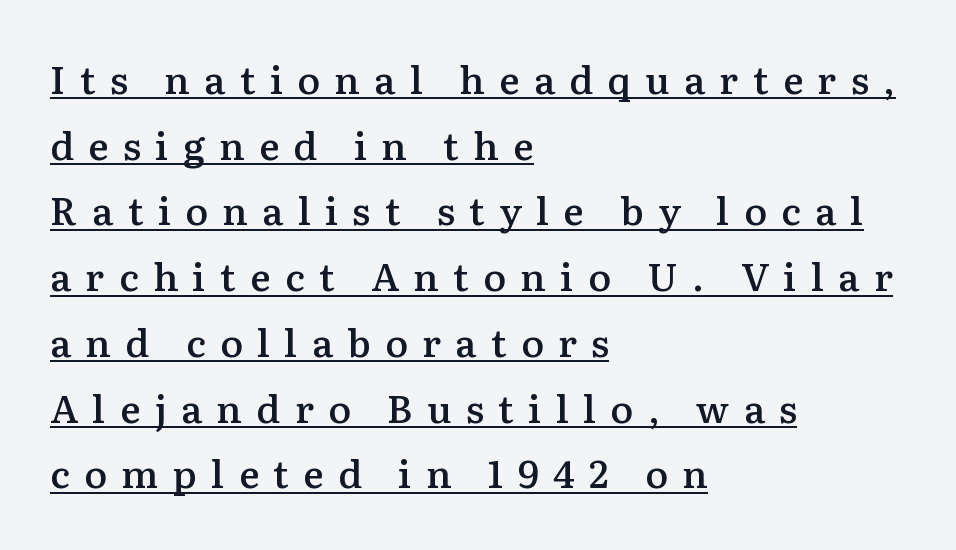
The typesetting leans somewhat heavy: a semibold. A continuous stroke trails under the words, as in a hyperlink. Looks like regular typesetting: each glyph gets only the width it needs. Left-aligned paragraph, ragged on the right. This is the regular roman posture of the typeface.
